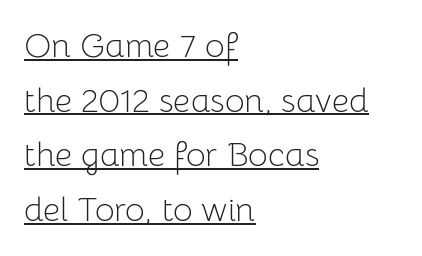
The words here are underlined. Is this a fixed-width face? No — the glyphs have proportional, varying widths. Compared with a centered layout, this one pins lines to the left instead. One glance says typical: line gaps are just what's usual.
